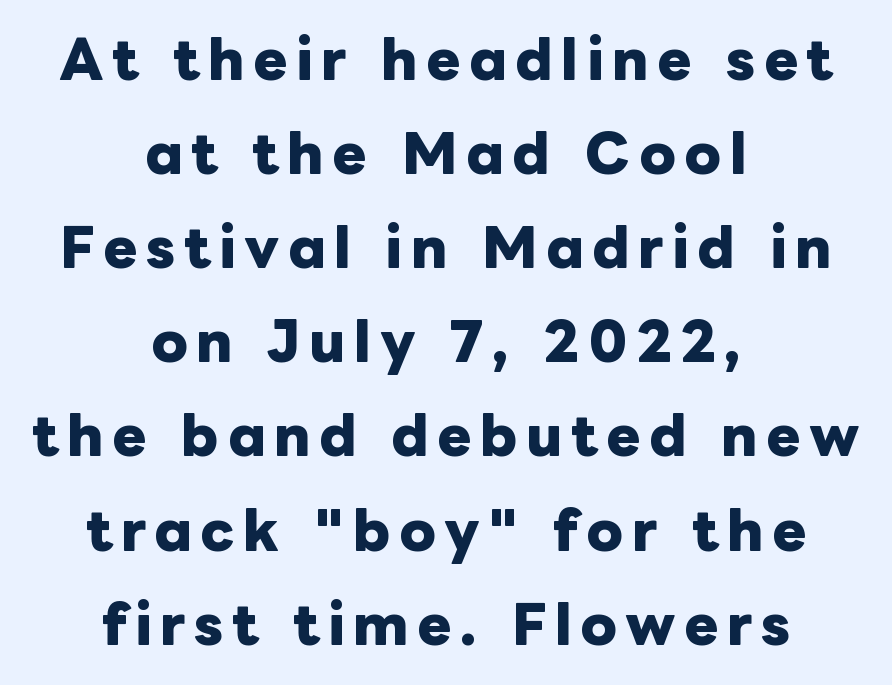
The image shows 52 px heavy type, upright; set centered, line spacing 1.81x, not underlined; low stroke contrast and a medium x-height.
